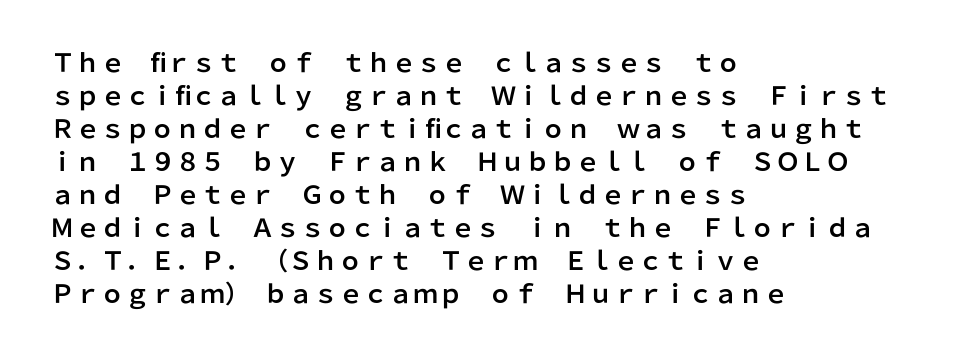
{"italic": "no", "underline": "no", "align": "left", "line_spacing": "normal", "line_spacing_ratio": 1.32, "letter_spacing": "normal", "letter_spacing_em": 0.0, "glyph_px": 25}
